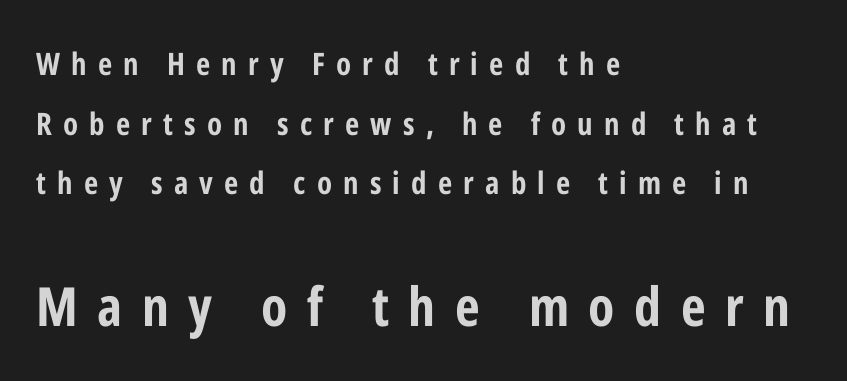
Q: Is the text bold? A: Yes.
Q: Is the text italic (slanted)? A: No, it is upright.
Q: Is the typeface a serif or a sans-serif typeface? A: Sans-serif.
Q: Is the text underlined? A: No.
Q: How is the paragraph aligned? A: Left-aligned.
Q: Is the spacing between letters normal or unusually wide? A: Unusually wide.
Q: Is the spacing between lines tight, normal or loose? A: Loose.
Q: Which block of text is set in a larger size, the first (top) or the second (bottom)? A: The second (bottom) one.
Q: Width (condensed, normal, or wide)? A: Condensed.
Q: Stroke contrast? A: Low.
Q: x-height? A: Medium.
Q: Monospaced? A: No.
